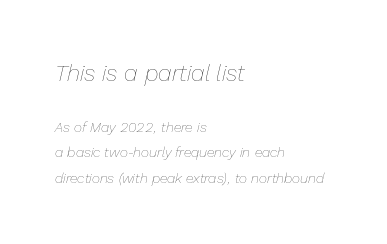
The image shows 23 px text type, italic (leaning right); set left-aligned, line spacing 1.84x, normal letter spacing, not underlined; the first (top) block is 1.64x larger.
